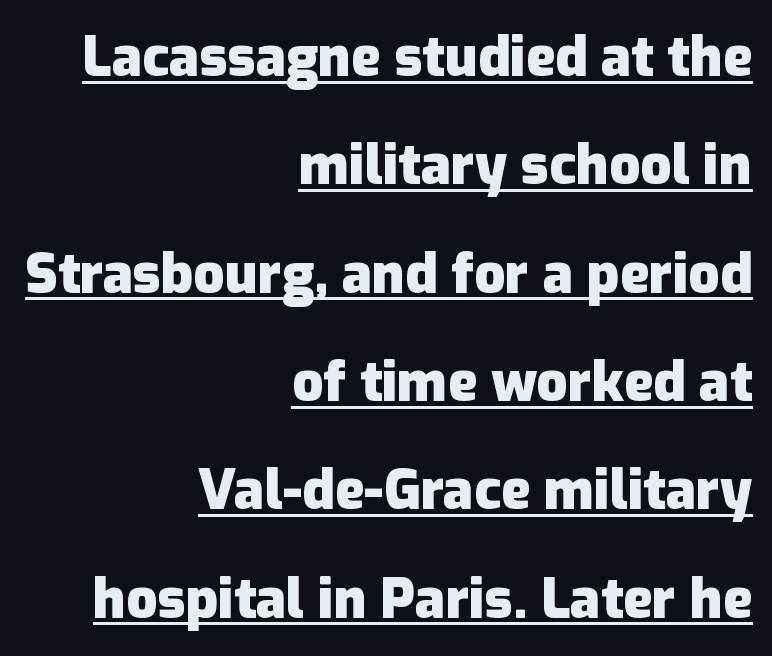
The image shows 55 px heavy sans-serif type, upright; set right-aligned, loose line spacing (1.97x), normal letter spacing, underlined; low stroke contrast and a medium x-height.
